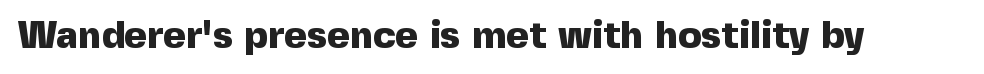
{"serif": "no", "italic": "no", "bold": "yes", "weight": "heavy", "width": "normal", "x_height": "medium", "monospaced": "no", "underline": "no", "letter_spacing": "normal", "letter_spacing_em": 0.0, "glyph_px": 39}
